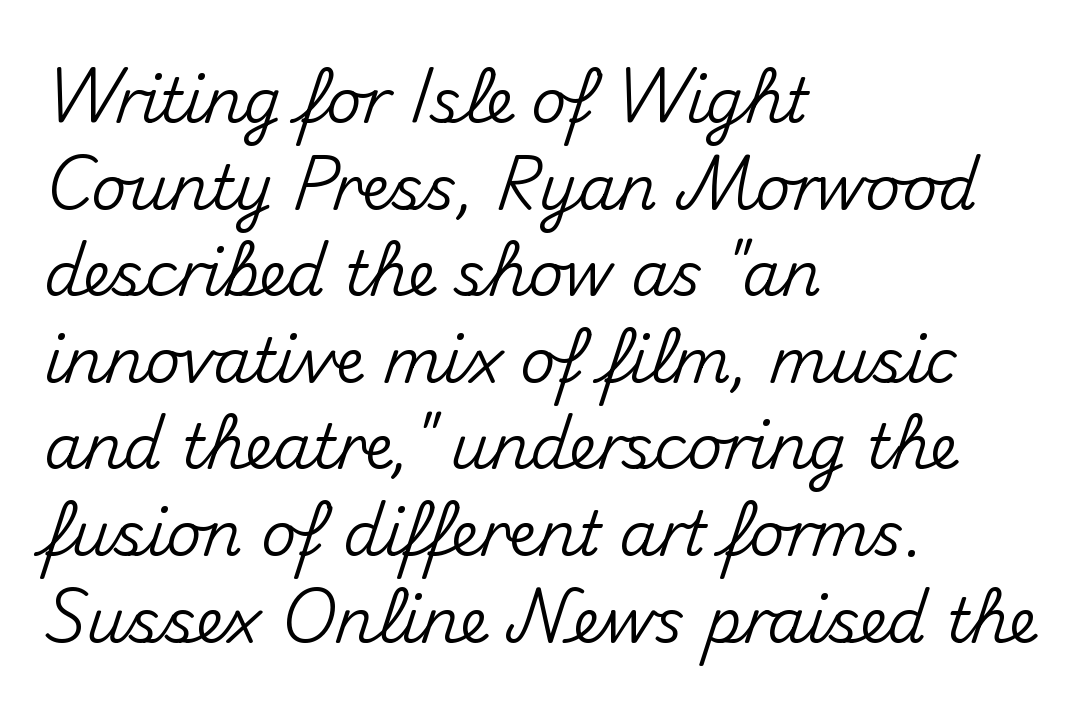
{"serif": "no", "width": "normal", "stroke_contrast": "medium", "x_height": "small", "monospaced": "no", "underline": "no", "align": "left", "line_spacing": "normal", "line_spacing_ratio": 1.42, "letter_spacing": "normal", "letter_spacing_em": 0.0, "glyph_px": 61}
